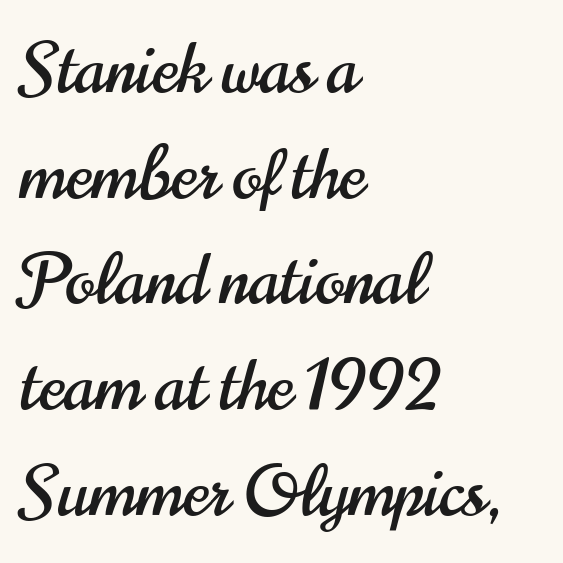
The typesetter chose a ragged-right arrangement here. The gap between lines stays unmarked. Letter spacing: default. A typesetter would label this face a sans.
